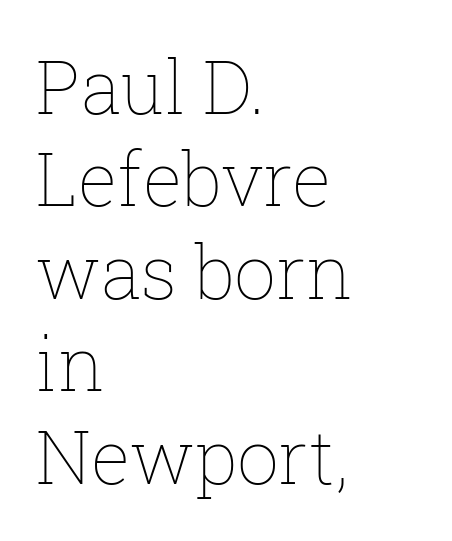
The image shows 74 px thin type, upright; set left-aligned, normal line spacing (1.25x), normal letter spacing, not underlined; low stroke contrast and a medium x-height.
